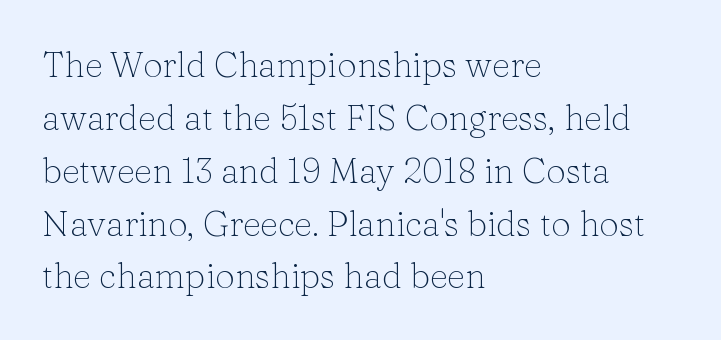
Words appear dense and cohesive because spacing is normal. Rows of type keep a routine distance in the vertical direction. Unmarked baselines from the first word to the last. Visually the block forms a straight wall on the left and a jagged coastline on the right. Type style note: has serifs. These glyphs show unthickened strokes, regular width or finer.
